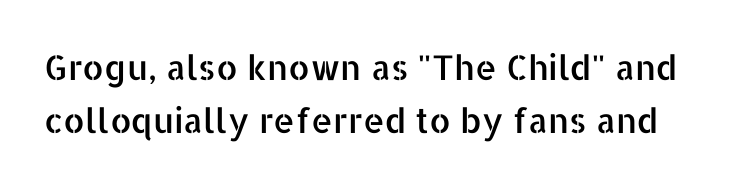
Glance below the letters and you will spot only blank space. Spacing verdict: proportional, widths tailored to each character. Compared with typical body copy, the letter spacing here is the same. The rendering uses a moderate line-height, typical for paragraphs.
